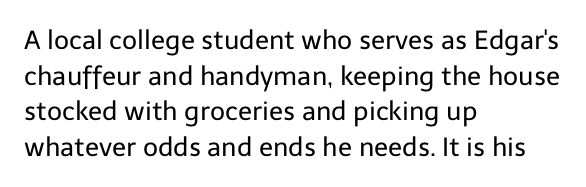
The image shows 26 px text type, upright; set left-aligned, normal line spacing (1.37x), normal letter spacing, not underlined.
